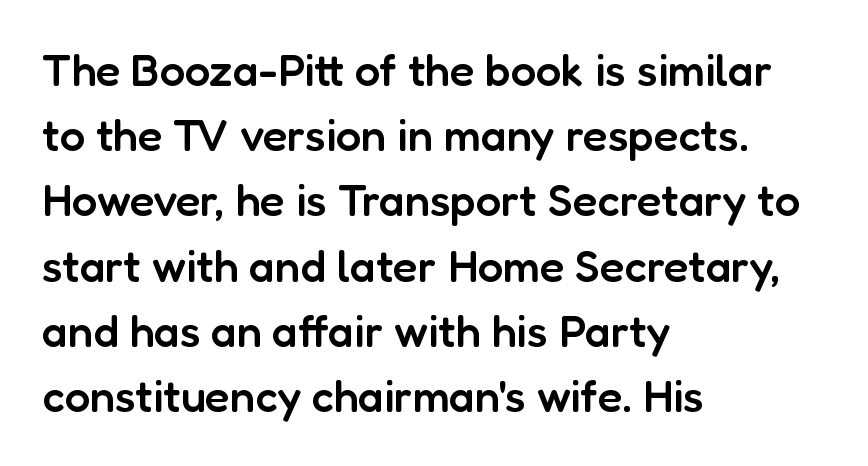
Q: Is the text bold? A: Semi-bold.
Q: Is the text italic (slanted)? A: No, it is upright.
Q: Is the typeface a serif or a sans-serif typeface? A: Sans-serif.
Q: Is the text underlined? A: No.
Q: How is the paragraph aligned? A: Left-aligned.
Q: Is the spacing between letters normal or unusually wide? A: Normal.
Q: Is the spacing between lines tight, normal or loose? A: Normal.
Q: Width (condensed, normal, or wide)? A: Normal.
Q: Stroke contrast? A: Low.
Q: x-height? A: Medium.
Q: Monospaced? A: No.
